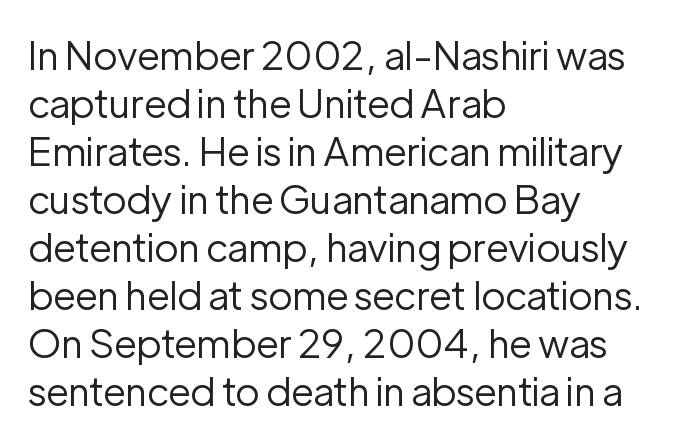
The image shows 39 px regular-weight sans-serif type, upright; set left-aligned, line spacing 1.23x, normal letter spacing, not underlined; low stroke contrast and a medium x-height.
